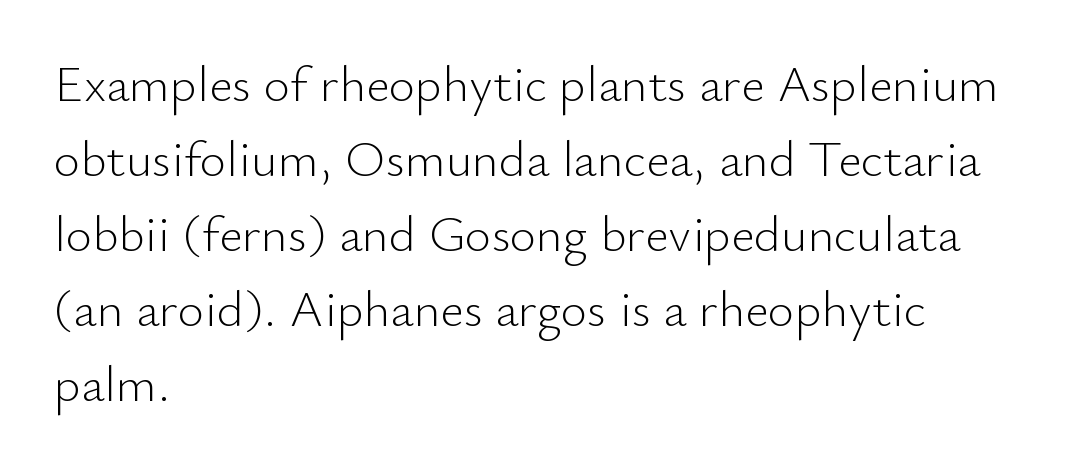
The image shows 51 px light sans-serif type, upright; set left-aligned, normal line spacing (1.47x), normal letter spacing, not underlined; low stroke contrast and a small x-height.
